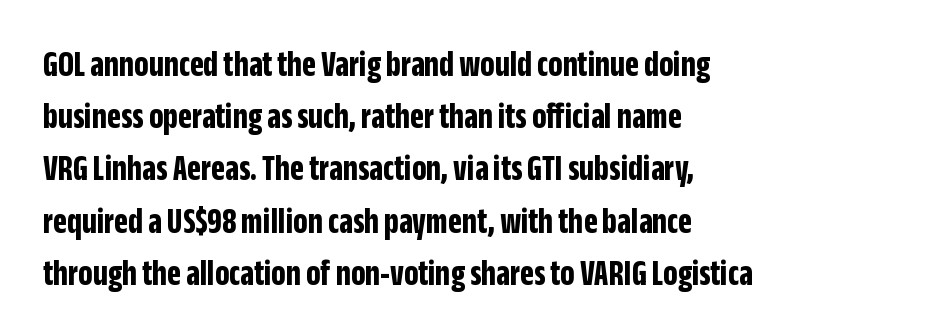
The image shows 36 px bold, condensed sans-serif type, upright; set left-aligned, normal line spacing (1.45x), normal letter spacing, not underlined; low stroke contrast and a large x-height.
